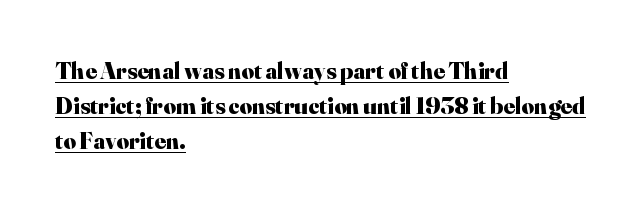
The image shows 24 px bold type, upright; set left-aligned, normal line spacing (1.45x), normal letter spacing, underlined.
